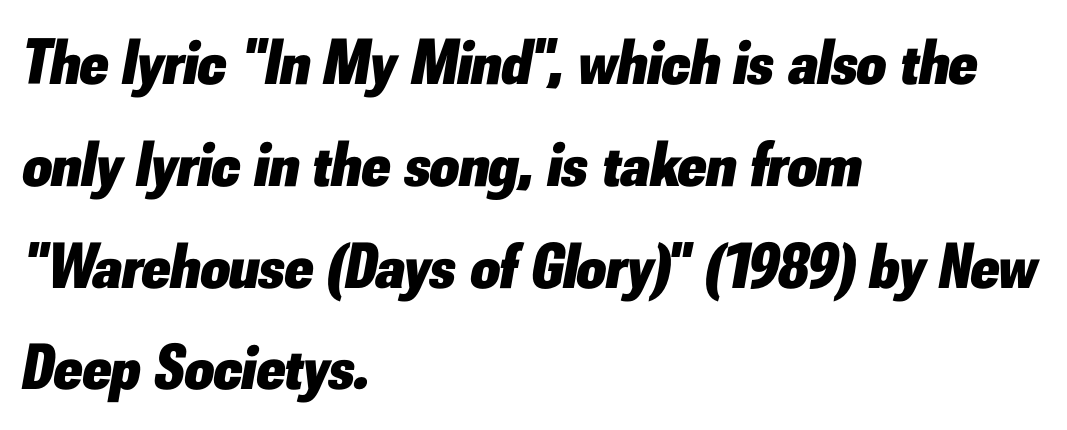
The image shows 64 px heavy type, italic (leaning right); set left-aligned, normal line spacing (1.59x), normal letter spacing, not underlined; low stroke contrast and a small x-height.
